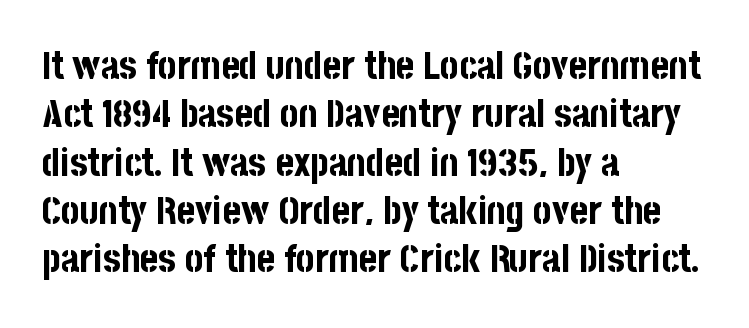
{"serif": "no", "italic": "no", "bold": "yes", "weight": "bold", "width": "condensed", "stroke_contrast": "low", "x_height": "large", "monospaced": "no", "underline": "no", "align": "left", "line_spacing_ratio": 1.24, "letter_spacing": "normal", "letter_spacing_em": 0.0, "glyph_px": 39}
